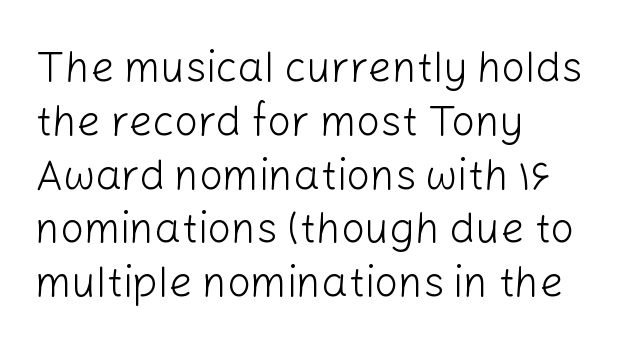
The image shows 42 px light sans-serif type, upright; set left-aligned, normal line spacing (1.28x), normal letter spacing, not underlined; low stroke contrast and a medium x-height.
